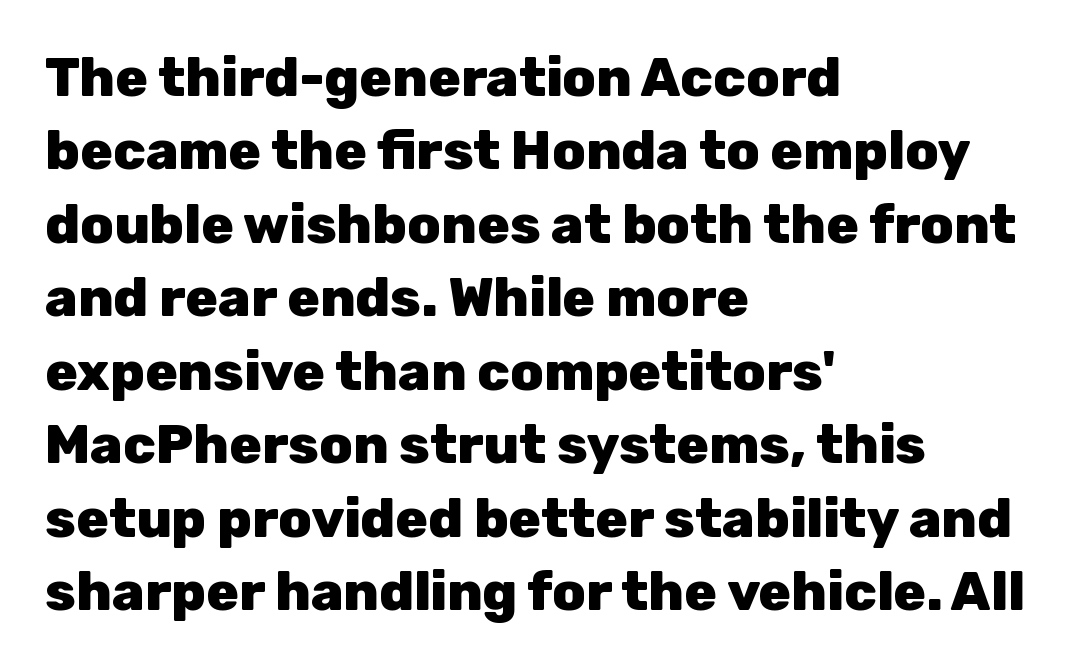
{"serif": "no", "italic": "no", "bold": "yes", "weight": "heavy", "width": "normal", "stroke_contrast": "low", "x_height": "medium", "monospaced": "no", "underline": "no", "align": "left", "line_spacing": "normal", "line_spacing_ratio": 1.36, "letter_spacing": "normal", "letter_spacing_em": 0.0, "glyph_px": 54}
